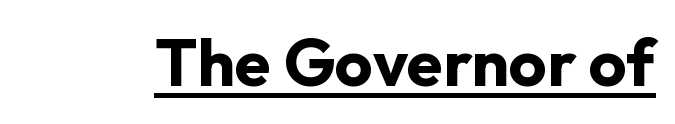
The image shows 66 px bold sans-serif type, upright; set normal letter spacing, underlined; low stroke contrast and a medium x-height.
